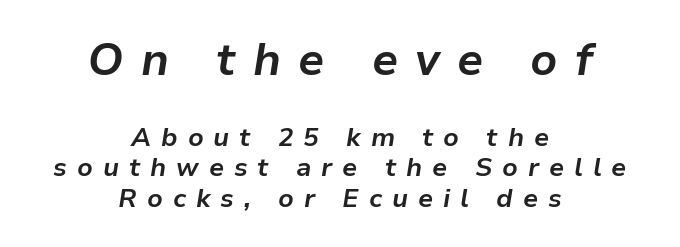
Q: Is the text bold? A: Yes.
Q: Is the text italic (slanted)? A: Yes, it leans right by about 9 degrees.
Q: Is the text underlined? A: No.
Q: How is the paragraph aligned? A: Centered.
Q: Is the spacing between letters normal or unusually wide? A: Unusually wide.
Q: Which block of text is set in a larger size, the first (top) or the second (bottom)? A: The first (top) one.
Q: Width (condensed, normal, or wide)? A: Normal.
Q: Stroke contrast? A: Low.
Q: x-height? A: Medium.
Q: Monospaced? A: No.
